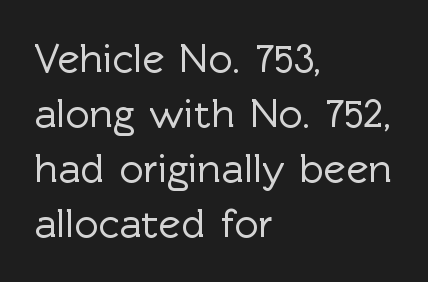
The image shows 42 px sans-serif type, upright; set left-aligned, normal line spacing (1.31x), normal letter spacing, not underlined; a medium x-height.
